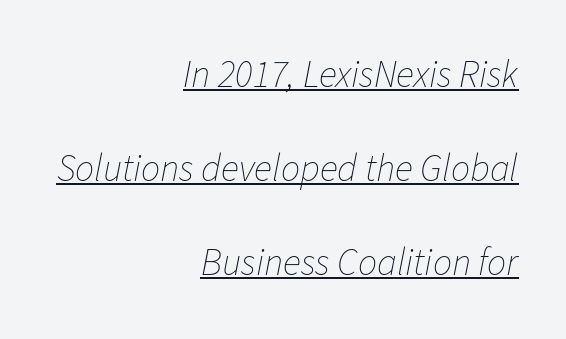
If you drew a ruler down the right edge, every line would touch it. The string is rendered with underlining switched on. The passage shown has conventional tracking throughout. Weight: not bold — regular or lighter.
